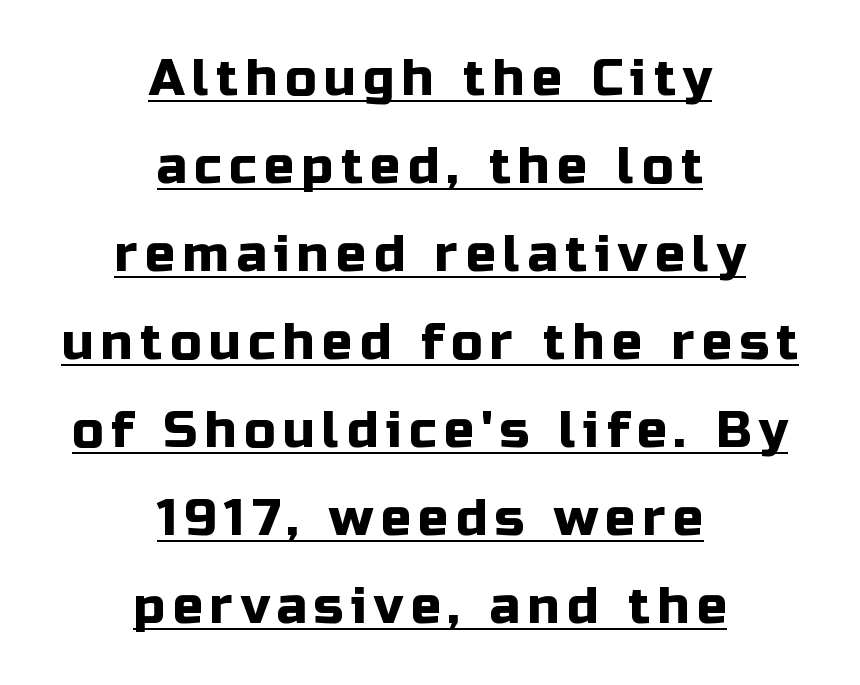
Check where the strokes stop: nothing finishes them off — pure sans. Compared with a flush-left layout, this one balances lines on the center instead. This is roman type, the default non-slanted kind. The rendering uses natural spacing where letterforms have individual widths. Descenders here cross a horizontal rule under the line.
